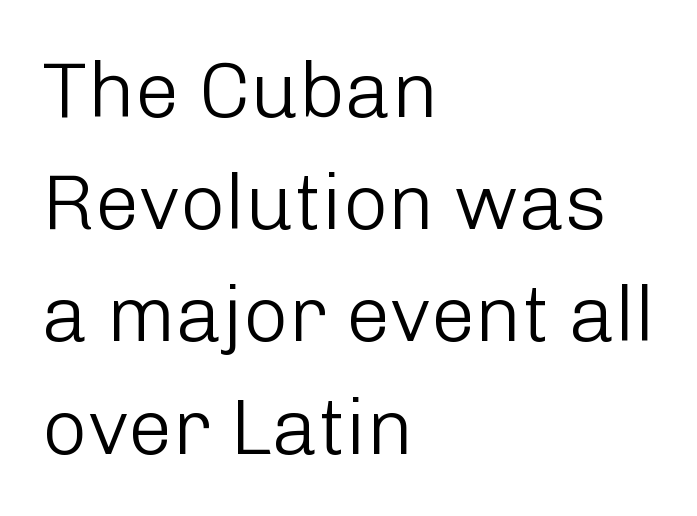
I'd call this a sans setting — the letters go barefoot. Is this a fixed-width face? No — the glyphs have proportional, varying widths. Each line starts at the same left margin while the right side varies. Bare-footed words on every line.
